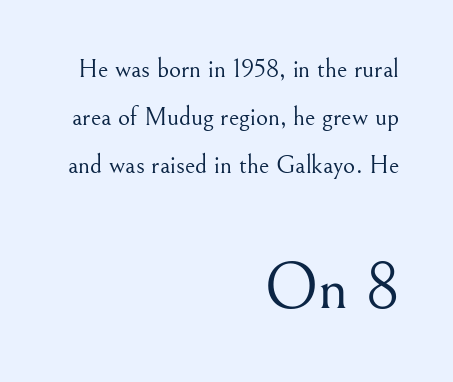
The letterforms sit shoulder to shoulder at normal distance. Heaviness? Minimal to ordinary, like unemphasized prose. The font's upright variant was chosen for this text. The compositor pushed each line to the right boundary.
